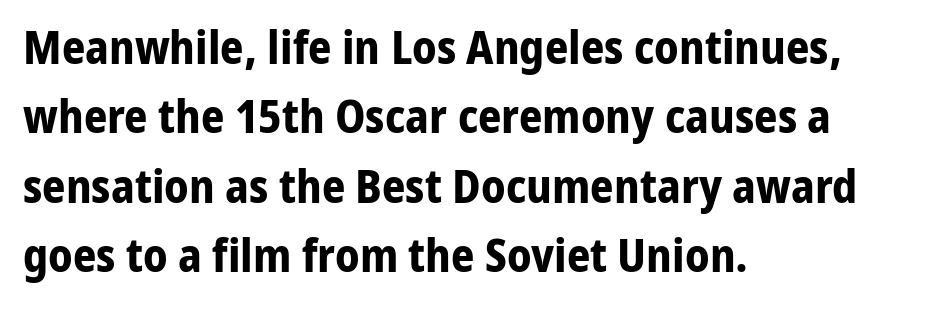
Q: Is the text bold? A: Yes.
Q: Is the text italic (slanted)? A: No, it is upright.
Q: Is the typeface a serif or a sans-serif typeface? A: Sans-serif.
Q: Is the text underlined? A: No.
Q: How is the paragraph aligned? A: Left-aligned.
Q: Is the spacing between letters normal or unusually wide? A: Normal.
Q: Is the spacing between lines tight, normal or loose? A: Normal.
Q: Width (condensed, normal, or wide)? A: Normal.
Q: Stroke contrast? A: Low.
Q: x-height? A: Medium.
Q: Monospaced? A: No.
